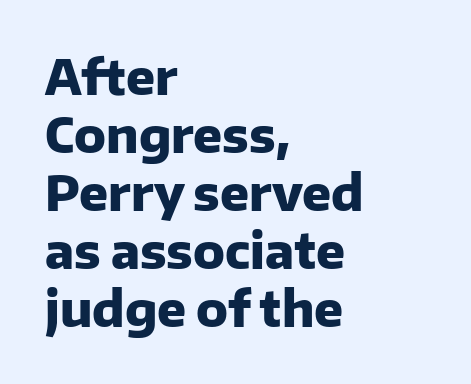
{"serif": "no", "italic": "no", "bold": "yes", "weight": "heavy", "width": "normal", "stroke_contrast": "low", "x_height": "medium", "monospaced": "no", "underline": "no", "align": "left", "line_spacing_ratio": 1.21, "letter_spacing": "normal", "letter_spacing_em": 0.0, "glyph_px": 48}
